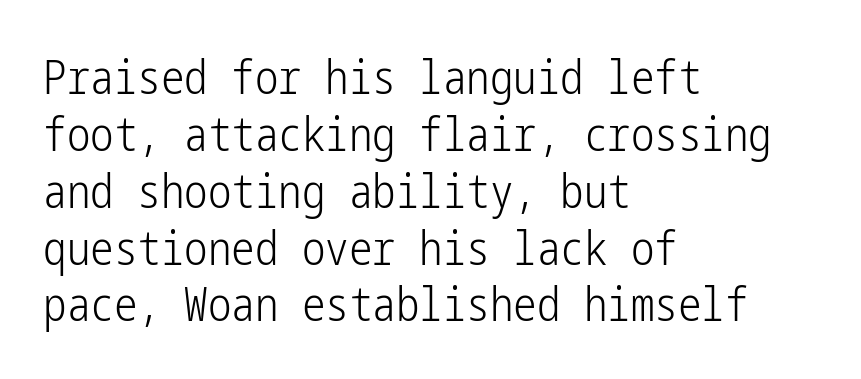
The image shows 47 px light, condensed sans-serif type, upright; set left-aligned, line spacing 1.21x, normal letter spacing, not underlined; low stroke contrast and a medium x-height.
